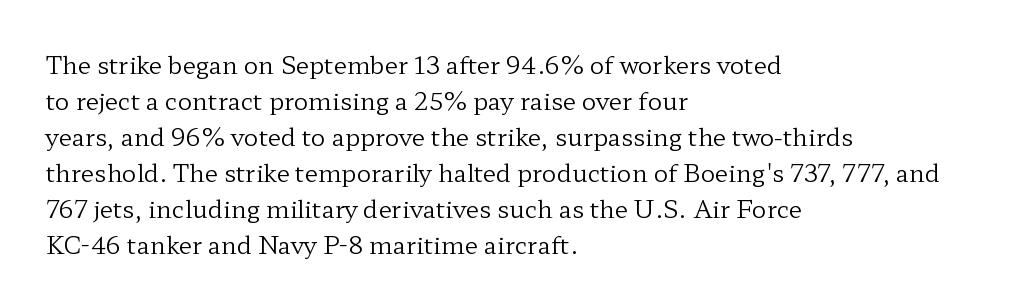
There is no visible air inserted between adjacent glyphs. The rendering anchors every line to the left-hand side. Counters stay open thanks to moderate or lighter strokes. Is there much room between lines? A standard amount, neither cramped nor airy. Type without underlining.
